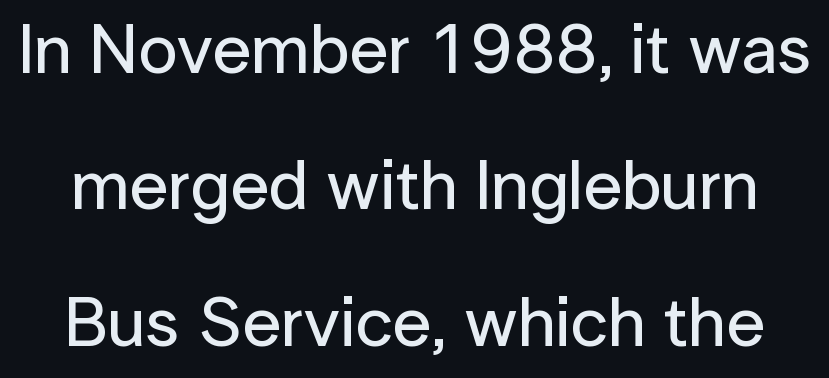
The image shows 70 px sans-serif type, upright; set loose line spacing (1.95x), normal letter spacing, not underlined; low stroke contrast and a medium x-height.
